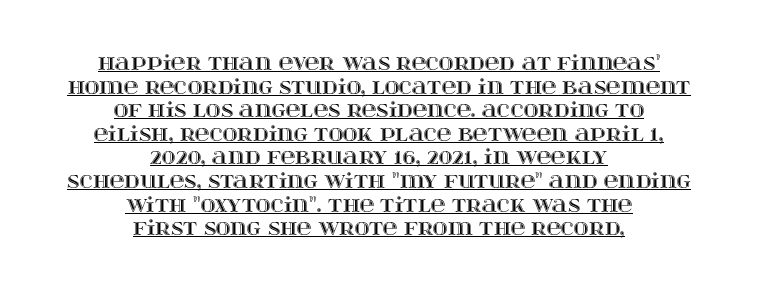
Is the letter spacing exaggerated? No — it looks like the ordinary default. The typesetter chose a symmetrical, centered arrangement here. The words here are underlined. The axis of the letterforms is exactly vertical.
